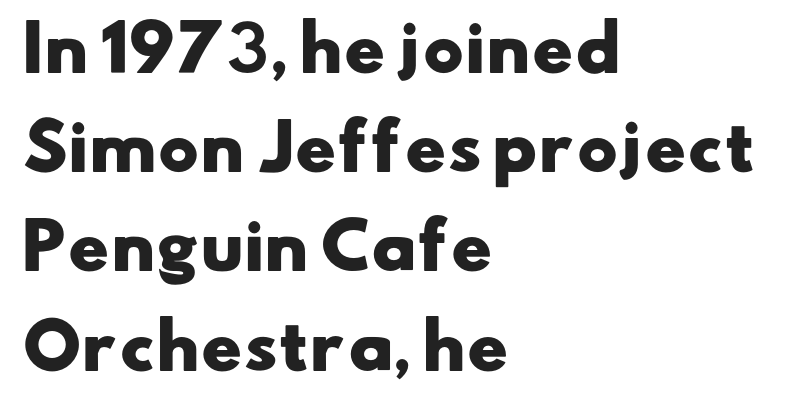
As a designer I'd log this as weight 700, bold. The type family on display is of the sans-serif kind. The passage is arranged the way most books set body copy — flush left. Compared with typical paragraphs, the rows here are spaced about the same. Is the letter spacing exaggerated? No — it looks like the ordinary default.
